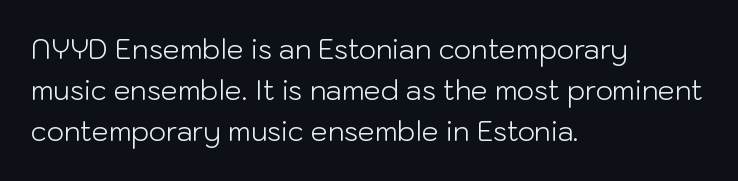
Q: Is the text bold? A: No.
Q: Is the text italic (slanted)? A: No, it is upright.
Q: Is the text underlined? A: No.
Q: How is the paragraph aligned? A: Left-aligned.
Q: Is the spacing between letters normal or unusually wide? A: Normal.
Q: Is the spacing between lines tight, normal or loose? A: Normal.
